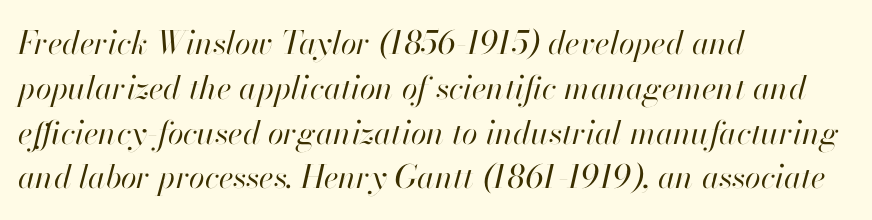
The image shows 32 px regular-weight type, italic (leaning right); set left-aligned, normal line spacing (1.4x), normal letter spacing, not underlined; high stroke contrast and a small x-height.
